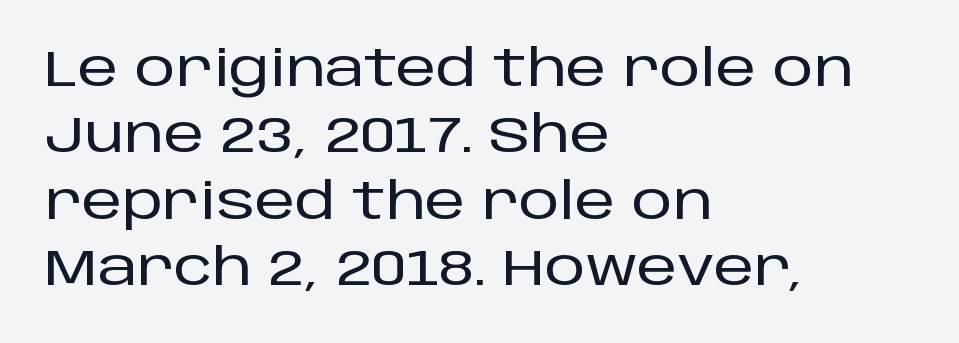
{"serif": "no", "italic": "no", "width": "normal", "stroke_contrast": "low", "x_height": "large", "monospaced": "no", "underline": "no", "align": "left", "line_spacing": "normal", "line_spacing_ratio": 1.3, "letter_spacing": "normal", "letter_spacing_em": 0.0, "glyph_px": 51}
